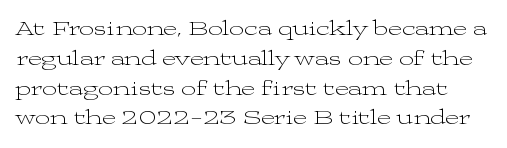
{"italic": "no", "bold": "no", "underline": "no", "line_spacing": "normal", "line_spacing_ratio": 1.42, "letter_spacing": "normal", "letter_spacing_em": 0.0, "glyph_px": 21}
